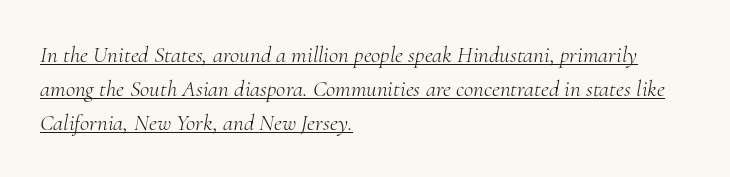
The face used here is rendered with its standard letterfit. Quick note: italic. Line spacing here is normal. The face looks like a standard text weight, possibly lighter. The lettering is marked with a stroke running underneath it. One-word summary of the alignment: left.
